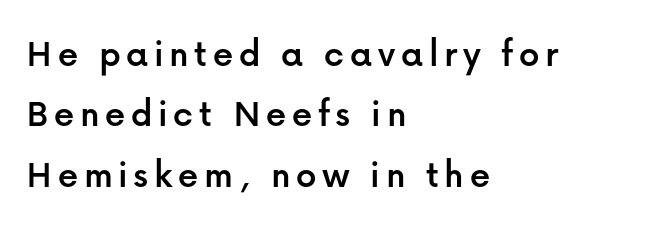
Descender tails drop into unmarked territory. Note the varied advance widths — an 'i' is clearly narrower than an 'm'. No italicization has been applied; the sample stays upright. This is sans-serif lettering, the kind often seen on screens and signage.
